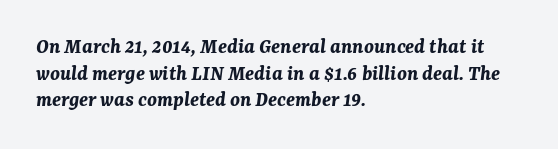
{"italic": "yes", "lean": "right", "slant_degrees": 7, "bold": "yes", "underline": "no", "align": "left", "line_spacing_ratio": 1.21, "letter_spacing": "normal", "letter_spacing_em": 0.0, "glyph_px": 22}
